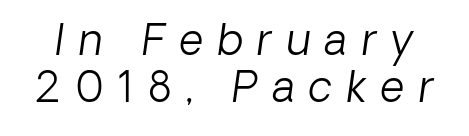
Q: Is the text bold? A: No.
Q: Is the typeface a serif or a sans-serif typeface? A: Sans-serif.
Q: Is the text underlined? A: No.
Q: Is the spacing between letters normal or unusually wide? A: Unusually wide.
Q: Is the spacing between lines tight, normal or loose? A: Tight.
Q: Width (condensed, normal, or wide)? A: Normal.
Q: Stroke contrast? A: Low.
Q: x-height? A: Medium.
Q: Monospaced? A: No.
